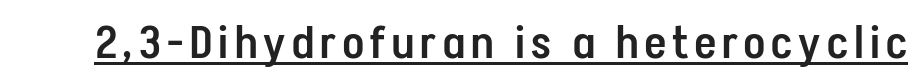
Q: Is the text bold? A: Semi-bold.
Q: Is the text italic (slanted)? A: No, it is upright.
Q: Is the typeface a serif or a sans-serif typeface? A: Sans-serif.
Q: Is the text underlined? A: Yes.
Q: Width (condensed, normal, or wide)? A: Condensed.
Q: Stroke contrast? A: Low.
Q: x-height? A: Medium.
Q: Monospaced? A: No.
